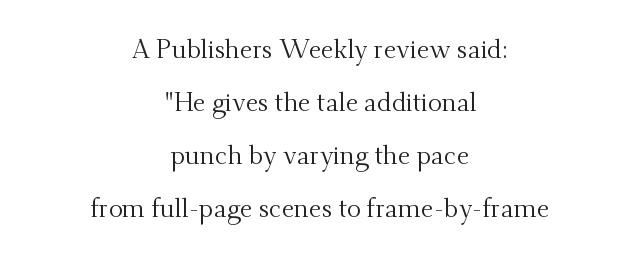
{"italic": "no", "bold": "no", "underline": "no", "align": "center", "line_spacing": "loose", "line_spacing_ratio": 2.04, "letter_spacing": "normal", "letter_spacing_em": 0.0, "glyph_px": 26}
